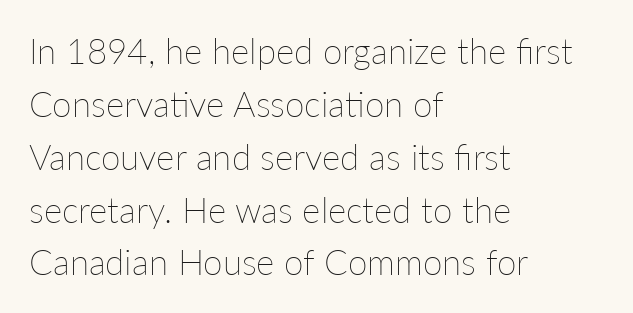
Q: Is the text bold? A: No.
Q: Is the text italic (slanted)? A: No, it is upright.
Q: Is the text underlined? A: No.
Q: How is the paragraph aligned? A: Left-aligned.
Q: Is the spacing between letters normal or unusually wide? A: Normal.
Q: Is the spacing between lines tight, normal or loose? A: Normal.
Q: Width (condensed, normal, or wide)? A: Normal.
Q: Stroke contrast? A: Low.
Q: x-height? A: Medium.
Q: Monospaced? A: No.
